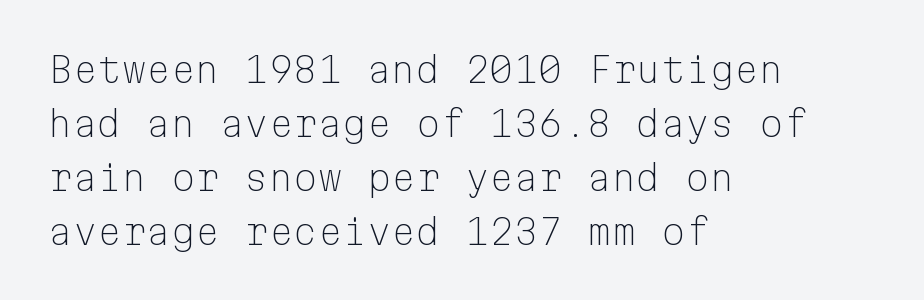
Clear beneath every line of the passage. A normal amount of white space separates one row of letters from the next. What kind of face is this? One without serifs — a sans. The ragged edge is on the right, which tells us the setting is flush left. In terms of letterspacing, this is plain default setting.
